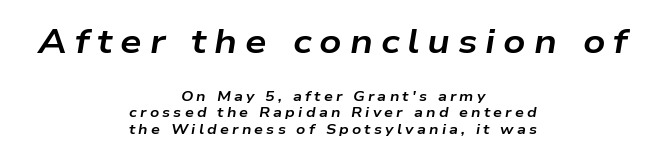
The whole block is typeset with a tilt. Caption: expanded tracking, letters set apart. Each letter keeps its own natural width here, so spacing adapts to shape. Plenty of ink on the page — the face is bold. Block one is the big one; block two sits smaller underneath.
